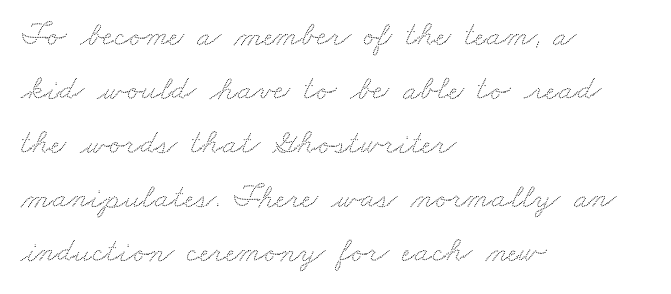
Short note: letters normally spaced. How would I describe the line gaps? Plain and ordinary. These lines are rendered in a variable-pitch font. These lines stack with their left ends in a neat column. The strip under each line holds only bare page.
